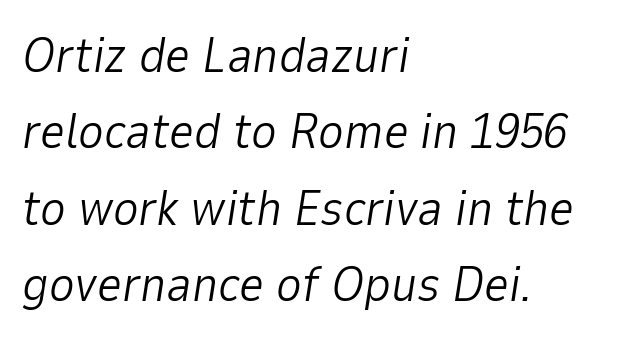
{"italic": "yes", "lean": "right", "slant_degrees": 9, "bold": "no", "weight": "light", "width": "normal", "stroke_contrast": "low", "x_height": "medium", "monospaced": "no", "underline": "no", "align": "left", "line_spacing": "normal", "line_spacing_ratio": 1.56, "letter_spacing": "normal", "letter_spacing_em": 0.0, "glyph_px": 49}
